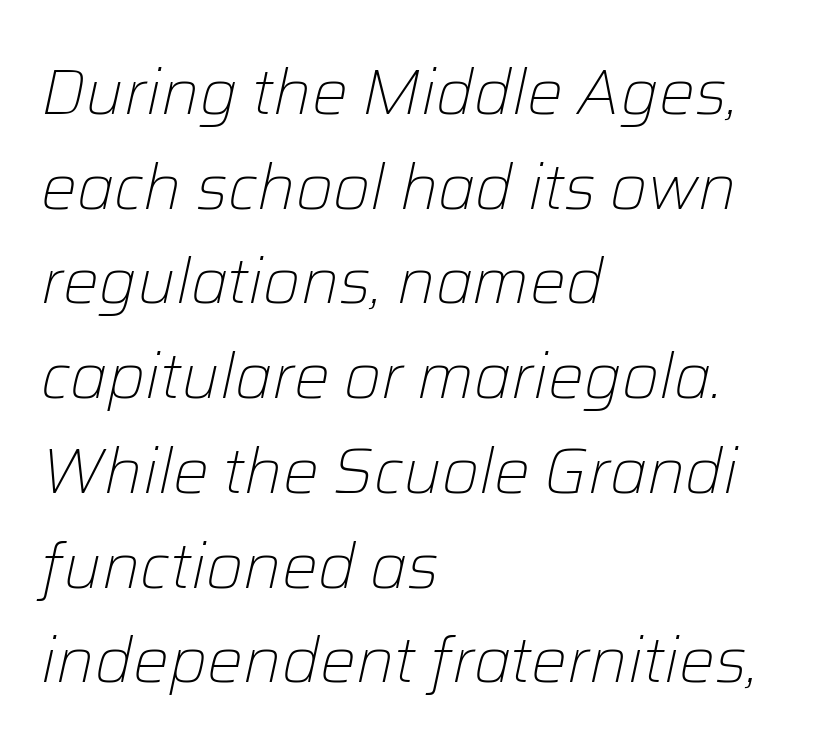
Q: Is the text bold? A: No.
Q: Is the text italic (slanted)? A: Yes, it leans right by about 12 degrees.
Q: Is the text underlined? A: No.
Q: How is the paragraph aligned? A: Left-aligned.
Q: Is the spacing between letters normal or unusually wide? A: Normal.
Q: Is the spacing between lines tight, normal or loose? A: Normal.
Q: Width (condensed, normal, or wide)? A: Normal.
Q: Stroke contrast? A: Low.
Q: x-height? A: Medium.
Q: Monospaced? A: No.
